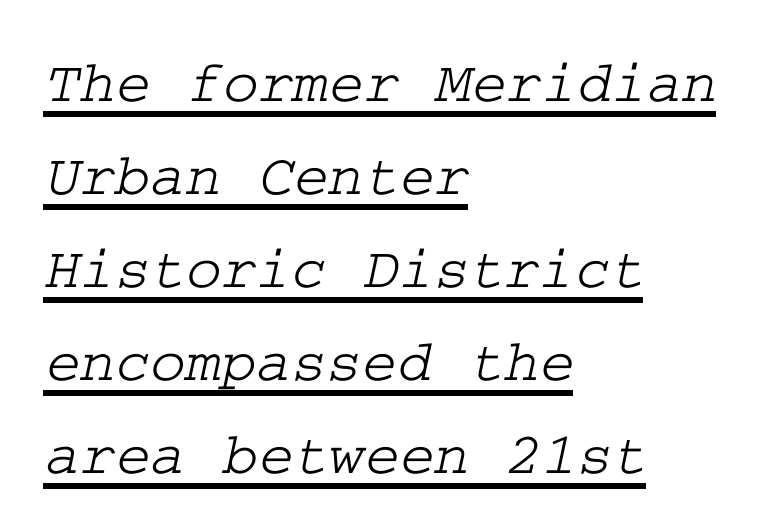
The image shows 60 px wide serif type; set left-aligned, normal line spacing (1.55x), normal letter spacing, underlined; low stroke contrast and a medium x-height.
